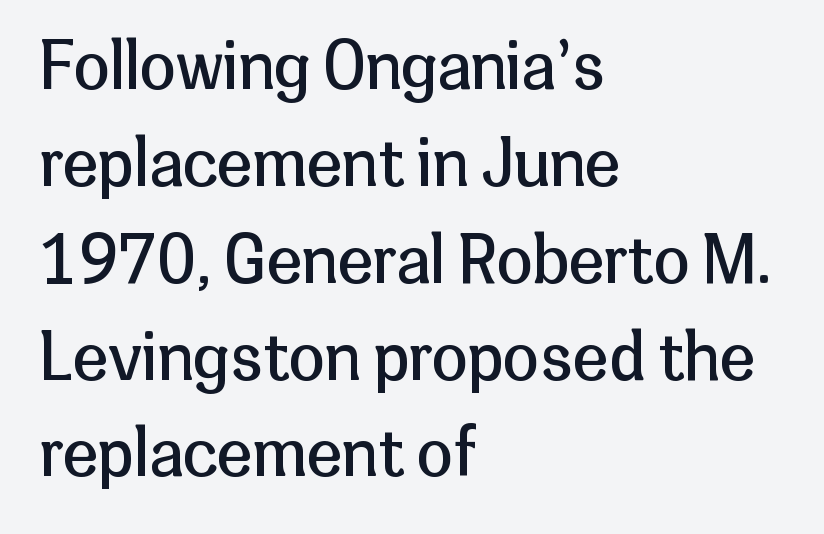
Any mark beneath the type? The region is blank. Compared with typical body copy, the letter spacing here is the same. The face used here is a sans, in the tradition of grotesques and geometrics. A typesetter would mark this as roman, not italic. Vertical stems look standard width or narrower in stroke. You could not count columns in this text — the font is proportionally spaced.
